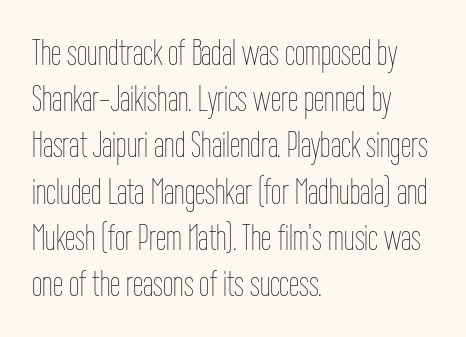
Q: Is the text bold? A: No.
Q: Is the text italic (slanted)? A: No, it is upright.
Q: Is the text underlined? A: No.
Q: How is the paragraph aligned? A: Left-aligned.
Q: Is the spacing between letters normal or unusually wide? A: Normal.
Q: Is the spacing between lines tight, normal or loose? A: Normal.
Q: Width (condensed, normal, or wide)? A: Condensed.
Q: Stroke contrast? A: Low.
Q: x-height? A: Medium.
Q: Monospaced? A: No.
